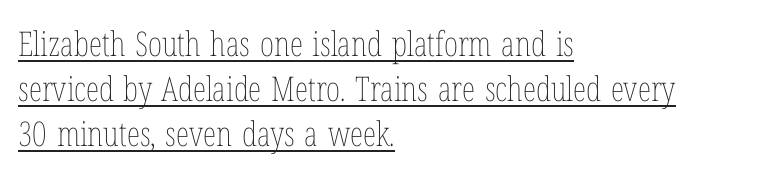
The image shows 34 px thin, condensed type, upright; set left-aligned, normal line spacing (1.33x), normal letter spacing, underlined; low stroke contrast and a medium x-height.
